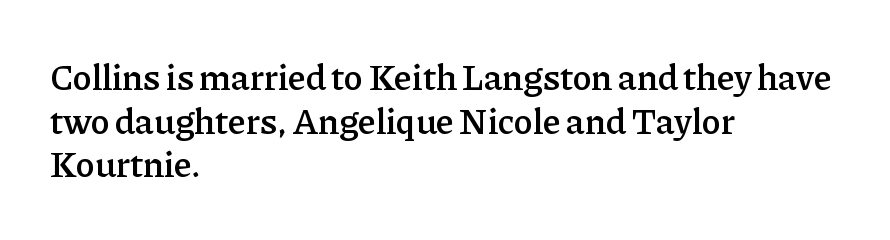
Q: Is the text bold? A: Semi-bold.
Q: Is the text italic (slanted)? A: No, it is upright.
Q: Is the typeface a serif or a sans-serif typeface? A: Serif.
Q: Is the text underlined? A: No.
Q: How is the paragraph aligned? A: Left-aligned.
Q: Is the spacing between letters normal or unusually wide? A: Normal.
Q: Width (condensed, normal, or wide)? A: Normal.
Q: Stroke contrast? A: Low.
Q: x-height? A: Medium.
Q: Monospaced? A: No.
